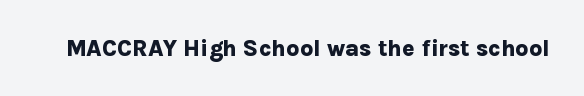
The image shows 23 px bold type, upright; set normal letter spacing, not underlined.
